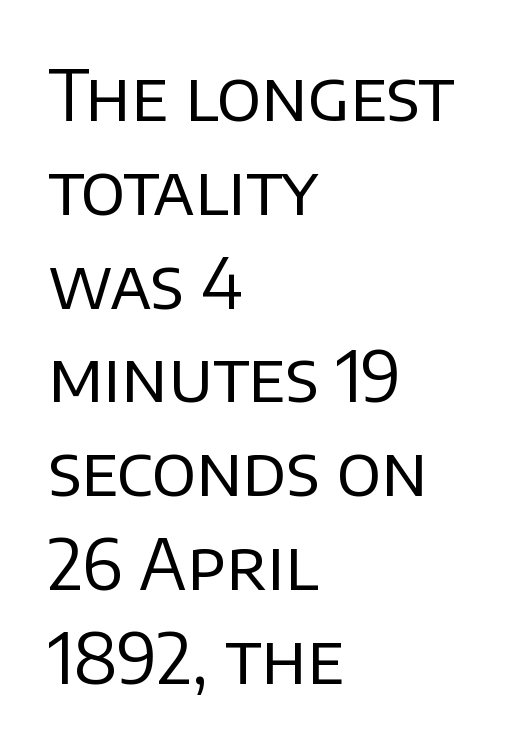
Typeset ragged right — the left edge is the straight one. The lettering stays uniformly vertical, giving the passage a roman look. Observe the ordinary spacing: letters are neighbours, not strangers. Unlike a traditional serif, this face leaves its strokes unadorned. Stem width sits at or under what a default text font uses. Check the space under the baseline: it is left empty.
